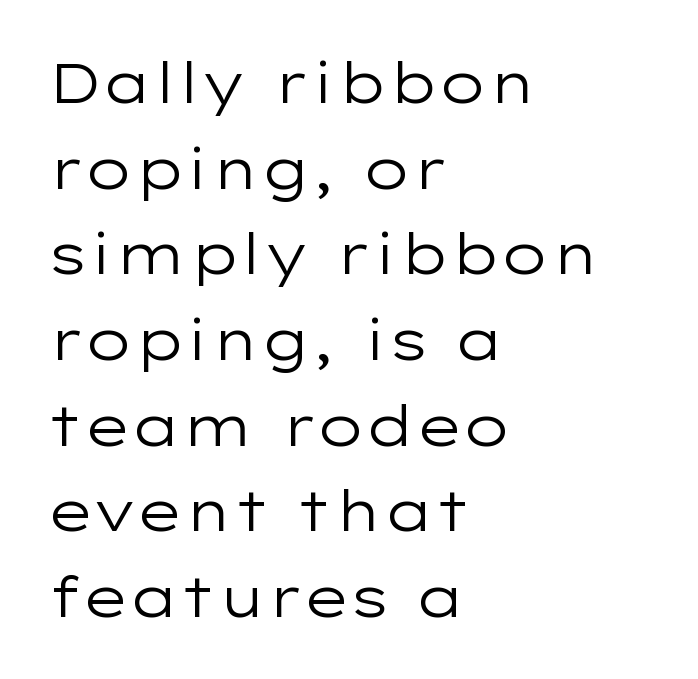
{"serif": "no", "italic": "no", "bold": "no", "weight": "regular", "width": "wide", "stroke_contrast": "low", "x_height": "medium", "monospaced": "no", "underline": "no", "align": "left", "line_spacing": "normal", "line_spacing_ratio": 1.53, "letter_spacing": "normal", "letter_spacing_em": 0.0, "glyph_px": 56}
